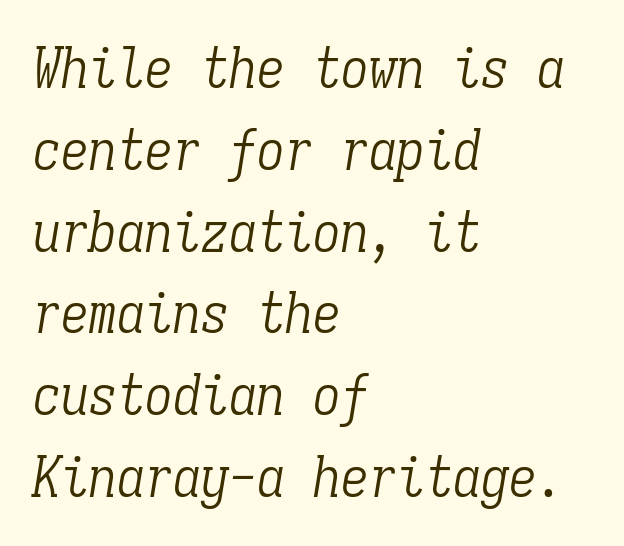
Q: Is the text bold? A: No.
Q: Is the text italic (slanted)? A: Yes, it leans right by about 9 degrees.
Q: Is the typeface a serif or a sans-serif typeface? A: Serif.
Q: Is the text underlined? A: No.
Q: How is the paragraph aligned? A: Left-aligned.
Q: Is the spacing between letters normal or unusually wide? A: Normal.
Q: Is the spacing between lines tight, normal or loose? A: Normal.
Q: Width (condensed, normal, or wide)? A: Condensed.
Q: Stroke contrast? A: Low.
Q: x-height? A: Medium.
Q: Monospaced? A: Yes.
